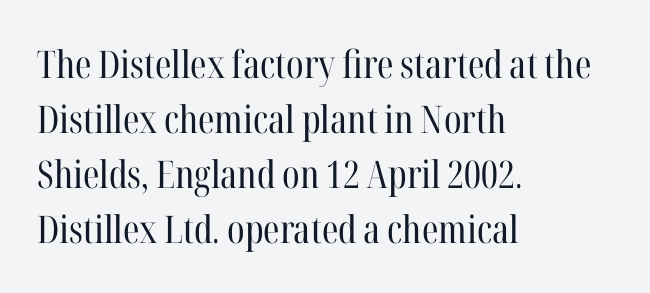
The image shows 38 px regular-weight, condensed serif type, upright; set left-aligned, normal line spacing (1.45x), normal letter spacing, not underlined; high stroke contrast and a medium x-height.
